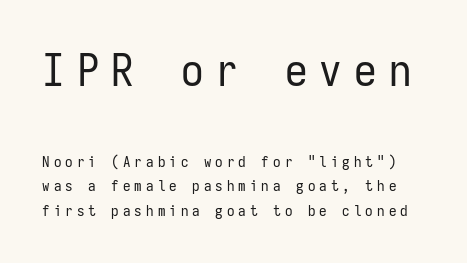
The image shows 45 px regular-weight, condensed sans-serif type, upright, monospaced; set normal line spacing (1.64x), unusually wide letter spacing (+0.27 em), not underlined; the first (top) block is 3.0x larger; low stroke contrast and a medium x-height.
